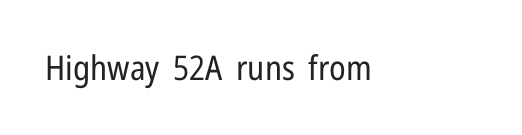
The image shows 34 px regular-weight, condensed sans-serif type, upright; set normal letter spacing, not underlined; low stroke contrast and a medium x-height.
